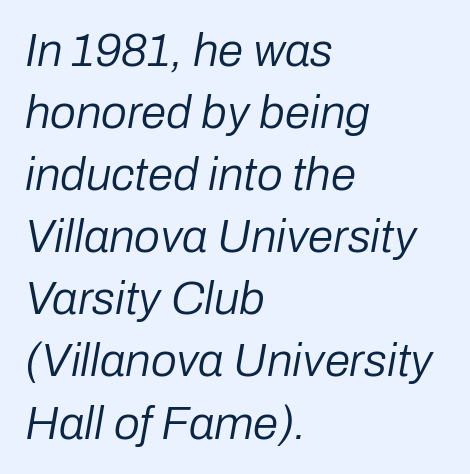
Rule under the text: the space is simply empty. Line beginnings align vertically; line endings do not. It's the slanting kind of type. In terms of letterspacing, this is plain default setting. Reading down the column, the eye jumps a familiar distance to each next line.
